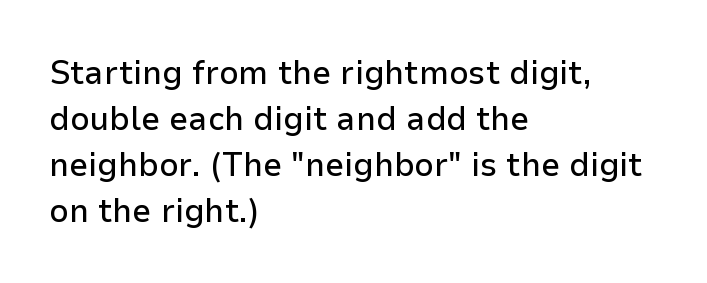
{"serif": "no", "italic": "no", "width": "normal", "stroke_contrast": "low", "x_height": "medium", "monospaced": "no", "underline": "no", "align": "left", "line_spacing": "normal", "line_spacing_ratio": 1.35, "letter_spacing": "normal", "letter_spacing_em": 0.0, "glyph_px": 34}
